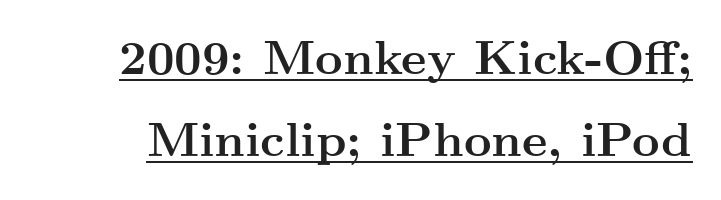
Q: Is the text bold? A: Yes.
Q: Is the text italic (slanted)? A: No, it is upright.
Q: Is the typeface a serif or a sans-serif typeface? A: Serif.
Q: Is the text underlined? A: Yes.
Q: Is the spacing between letters normal or unusually wide? A: Normal.
Q: Is the spacing between lines tight, normal or loose? A: Normal.
Q: Width (condensed, normal, or wide)? A: Wide.
Q: Stroke contrast? A: Medium.
Q: x-height? A: Small.
Q: Monospaced? A: No.
